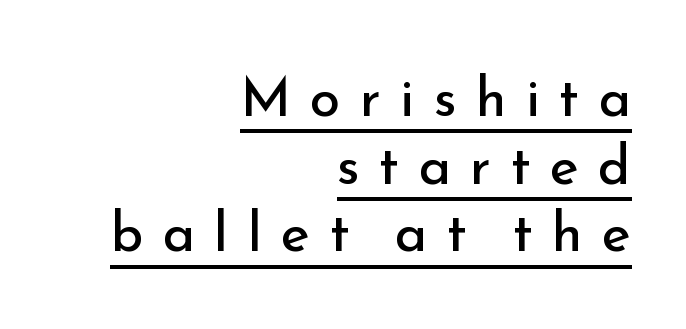
The strokes carry an ordinary text weight at most. This is sans-serif lettering, the kind often seen on screens and signage. Beneath each row of characters lies a ruled line. You could only call the tracking loose — the letters float apart.
